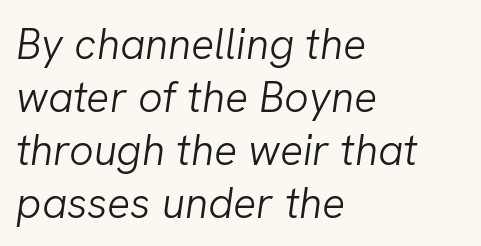
Vertical stems look standard width or narrower in stroke. Leftover space on each line is placed entirely after the last word. This sample uses an oblique cut, with every glyph tilted off the vertical. Is this a fixed-width face? No — the glyphs have proportional, varying widths. The horizontal fit of the characters is conventional and even.
